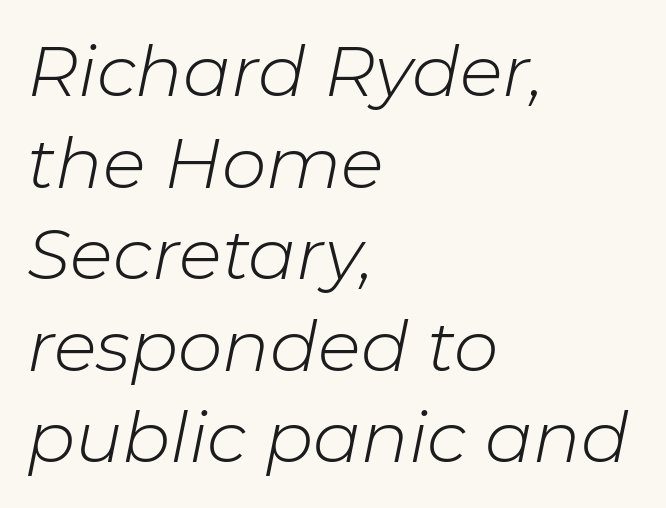
Nothing heavy about these letters — not bold at all. The foot of each line stays bare and open. The passage shown has conventional tracking throughout. Vertical spacing — default. The compositor pushed each line to the left boundary.
